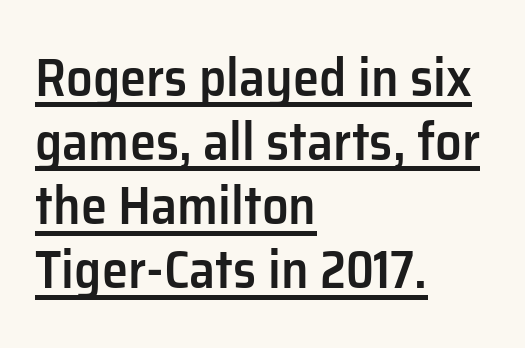
The image shows 53 px semibold sans-serif type, upright; set left-aligned, line spacing 1.21x, normal letter spacing, underlined; low stroke contrast and a medium x-height.
